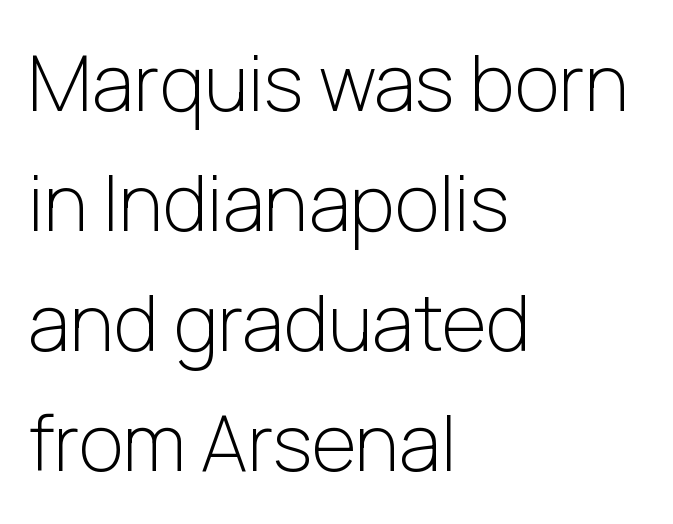
{"serif": "no", "italic": "no", "bold": "no", "weight": "light", "width": "normal", "stroke_contrast": "low", "x_height": "medium", "monospaced": "no", "underline": "no", "align": "left", "line_spacing": "normal", "line_spacing_ratio": 1.56, "letter_spacing": "normal", "letter_spacing_em": 0.0, "glyph_px": 77}
